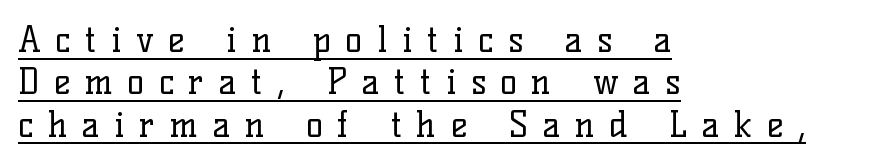
Examine the stroke ends and you'll spot serifs. In CSS terms this would be text-align: left. This sample uses an upright cut, with every glyph sitting square on the baseline. Weight: in the light-to-regular range. Emphasis is given by a line drawn under the lettering. This rendering widens character spacing well past its baseline value.
